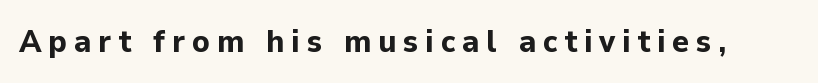
The image shows 32 px bold sans-serif type, upright; set unusually wide letter spacing (+0.21 em), not underlined; low stroke contrast and a medium x-height.
